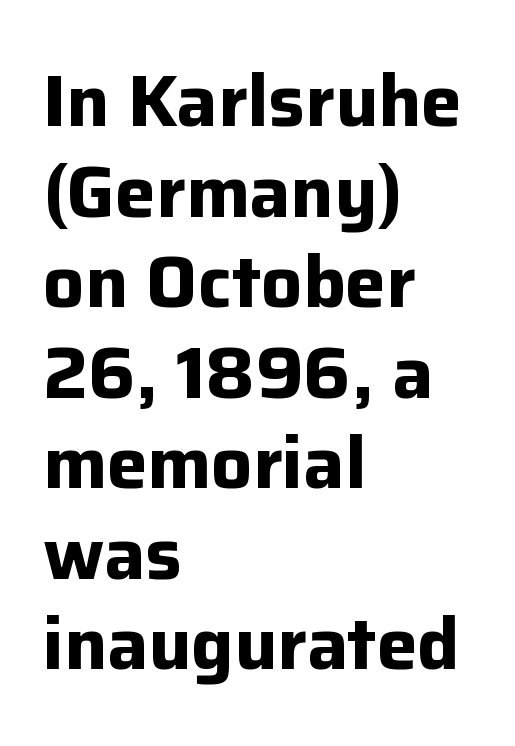
{"serif": "no", "italic": "no", "bold": "yes", "weight": "bold", "width": "normal", "stroke_contrast": "low", "x_height": "medium", "monospaced": "no", "underline": "no", "align": "left", "line_spacing_ratio": 1.24, "letter_spacing": "normal", "letter_spacing_em": 0.0, "glyph_px": 73}
